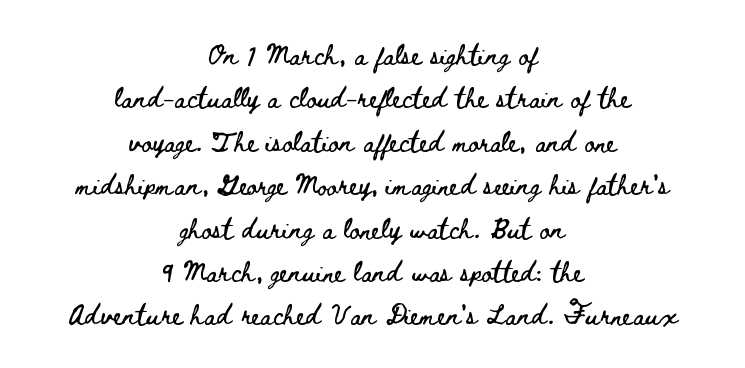
The image shows 20 px text type; set centered, loose line spacing (2.17x), normal letter spacing, not underlined.
